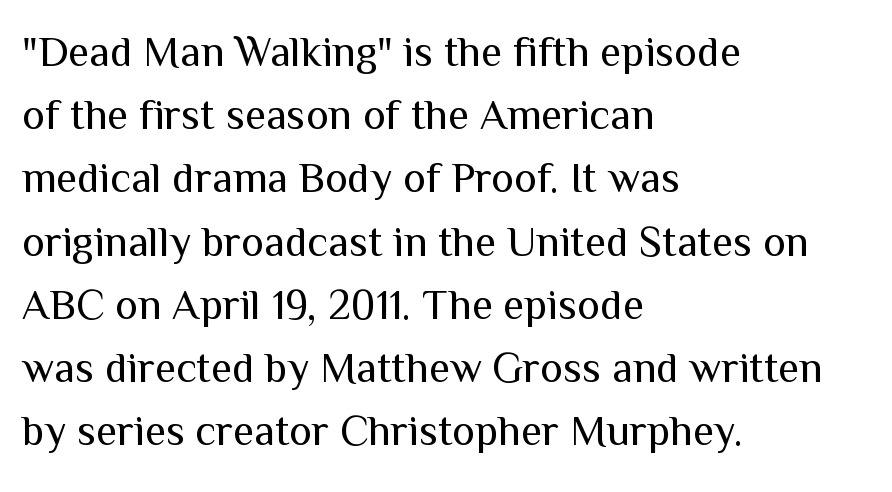
Q: Is the text bold? A: No.
Q: Is the text italic (slanted)? A: No, it is upright.
Q: Is the typeface a serif or a sans-serif typeface? A: Sans-serif.
Q: Is the text underlined? A: No.
Q: How is the paragraph aligned? A: Left-aligned.
Q: Is the spacing between letters normal or unusually wide? A: Normal.
Q: Is the spacing between lines tight, normal or loose? A: Normal.
Q: Width (condensed, normal, or wide)? A: Normal.
Q: Stroke contrast? A: Medium.
Q: x-height? A: Medium.
Q: Monospaced? A: No.
